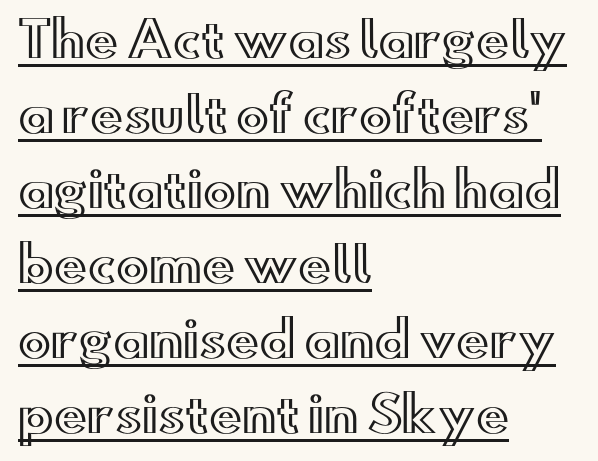
Every word sits above its own underline. Quick note: interline space is typical. The passage shown is typed in a proportional face where columns would drift. Standard letterfit; no display-style spreading of the glyphs. The axis of the letterforms is exactly vertical. The lines are quadded left.
